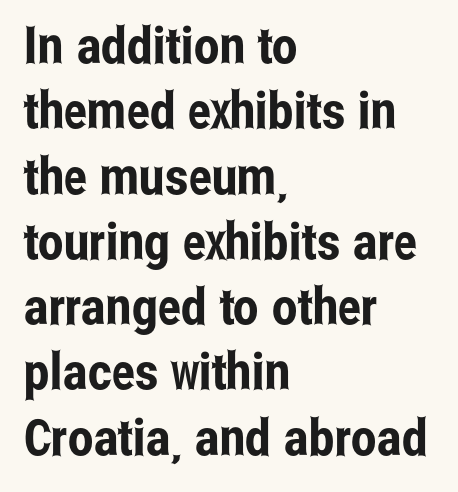
{"serif": "no", "italic": "no", "width": "condensed", "stroke_contrast": "low", "x_height": "medium", "monospaced": "no", "underline": "no", "align": "left", "line_spacing": "normal", "line_spacing_ratio": 1.28, "letter_spacing": "normal", "letter_spacing_em": 0.0, "glyph_px": 51}
